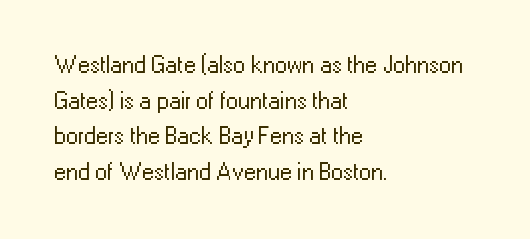
{"italic": "no", "bold": "no", "underline": "no", "align": "left", "line_spacing": "normal", "line_spacing_ratio": 1.48, "letter_spacing": "normal", "letter_spacing_em": 0.0, "glyph_px": 24}
